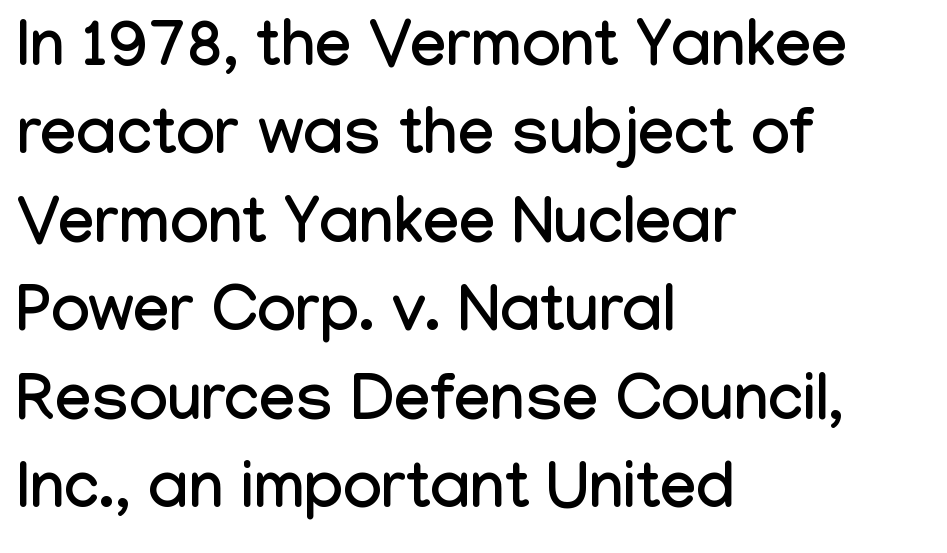
{"serif": "no", "italic": "no", "width": "condensed", "stroke_contrast": "low", "x_height": "medium", "monospaced": "no", "underline": "no", "align": "left", "line_spacing": "normal", "line_spacing_ratio": 1.36, "letter_spacing": "normal", "letter_spacing_em": 0.0, "glyph_px": 65}
